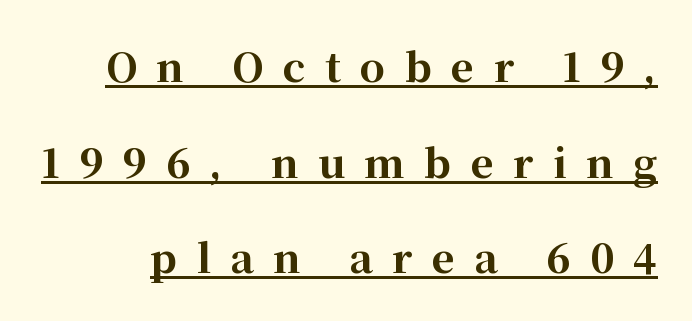
Q: Is the text bold? A: Yes.
Q: Is the text italic (slanted)? A: No, it is upright.
Q: Is the typeface a serif or a sans-serif typeface? A: Serif.
Q: Is the text underlined? A: Yes.
Q: Is the spacing between letters normal or unusually wide? A: Unusually wide.
Q: Is the spacing between lines tight, normal or loose? A: Loose.
Q: Width (condensed, normal, or wide)? A: Normal.
Q: Stroke contrast? A: High.
Q: x-height? A: Medium.
Q: Monospaced? A: No.
